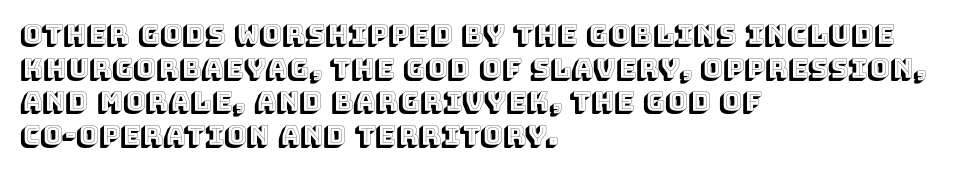
Q: Is the text italic (slanted)? A: No, it is upright.
Q: Is the text underlined? A: No.
Q: How is the paragraph aligned? A: Left-aligned.
Q: Is the spacing between letters normal or unusually wide? A: Normal.
Q: Is the spacing between lines tight, normal or loose? A: Normal.
